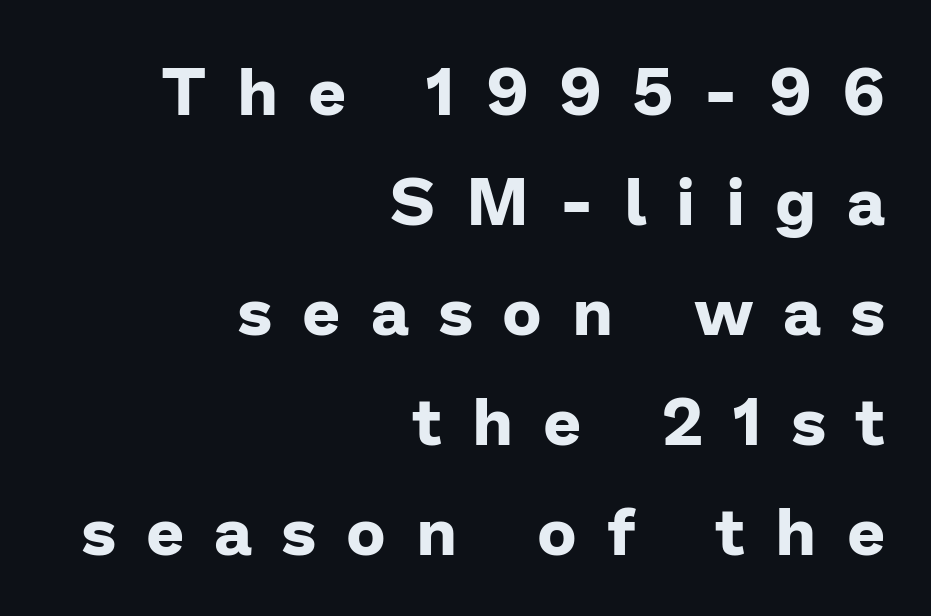
The image shows 67 px bold sans-serif type, upright; set right-aligned, normal line spacing (1.64x), unusually wide letter spacing (+0.45 em), not underlined; low stroke contrast and a medium x-height.
